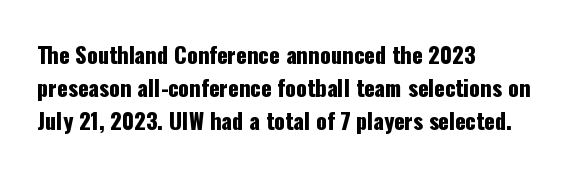
Q: Is the text italic (slanted)? A: No, it is upright.
Q: Is the text underlined? A: No.
Q: How is the paragraph aligned? A: Left-aligned.
Q: Is the spacing between letters normal or unusually wide? A: Normal.
Q: Is the spacing between lines tight, normal or loose? A: Normal.
